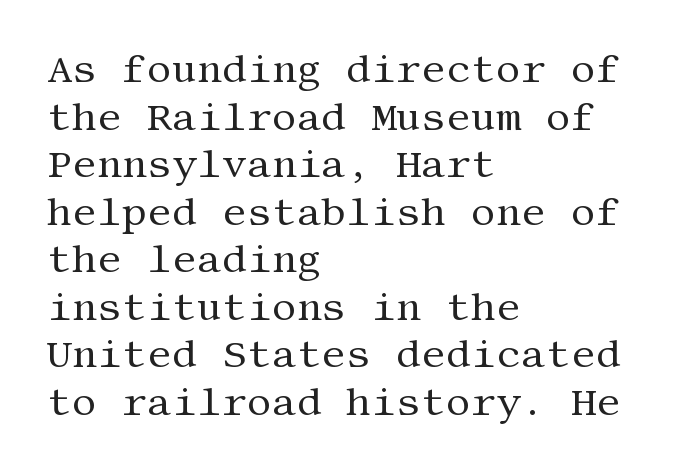
Q: Is the text bold? A: No.
Q: Is the text italic (slanted)? A: No, it is upright.
Q: Is the typeface a serif or a sans-serif typeface? A: Serif.
Q: Is the text underlined? A: No.
Q: How is the paragraph aligned? A: Left-aligned.
Q: Is the spacing between letters normal or unusually wide? A: Normal.
Q: Width (condensed, normal, or wide)? A: Normal.
Q: Stroke contrast? A: Medium.
Q: x-height? A: Large.
